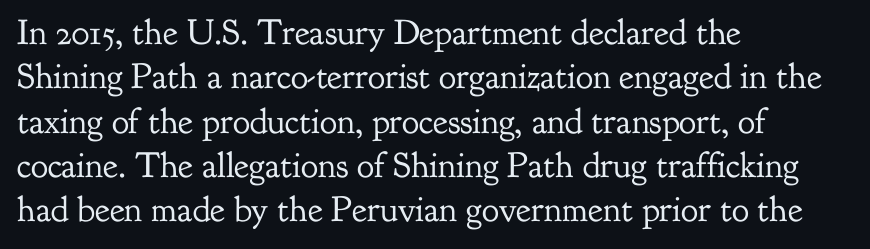
Is this a sans? No — the strokes have serifs. The compositor pushed each line to the left boundary. Think of a printed novel: that variable character pitch is what you see here. Vertical stems look standard width or narrower in stroke. No italicization has been applied; the sample stays upright. The letterforms sit shoulder to shoulder at normal distance.
